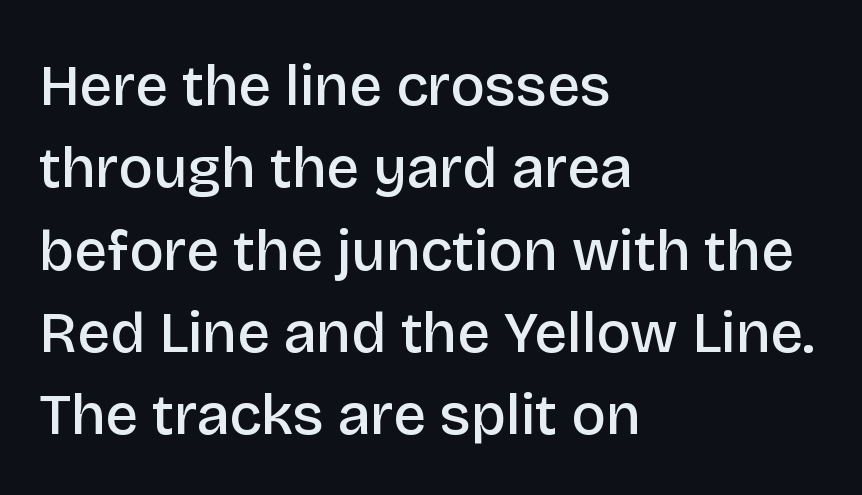
In terms of leading, this rendering sits right in the middle. The setting favours the left margin, as ordinary paragraphs usually do. Notice how the stems are strictly vertical — no italics here. Typographically, this falls in the sans-serif category. The strokes are fattened partway — semibold, not bold.
